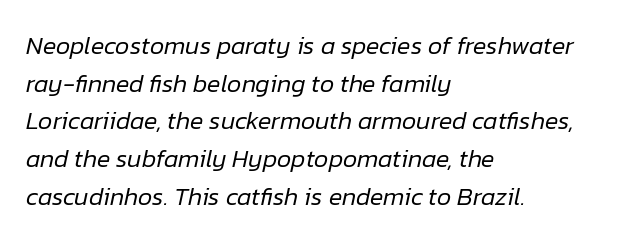
The image shows 25 px text type, italic (leaning right); set left-aligned, normal line spacing (1.51x), normal letter spacing, not underlined.
